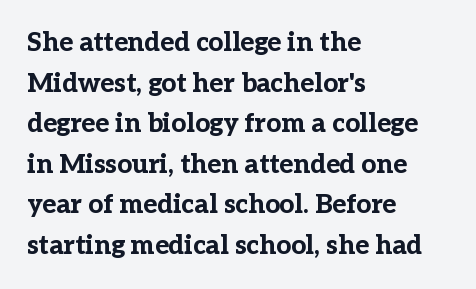
Q: Is the text bold? A: Yes.
Q: Is the text italic (slanted)? A: No, it is upright.
Q: Is the text underlined? A: No.
Q: How is the paragraph aligned? A: Left-aligned.
Q: Is the spacing between letters normal or unusually wide? A: Normal.
Q: Is the spacing between lines tight, normal or loose? A: Normal.
